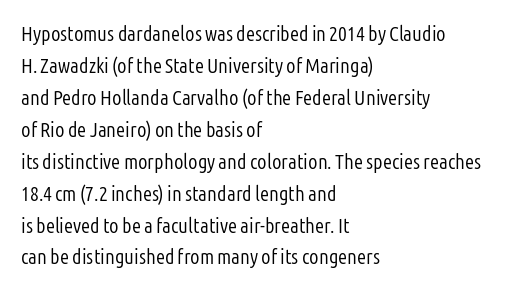
The image shows 21 px text type, upright; set left-aligned, normal line spacing (1.52x), normal letter spacing, not underlined.
